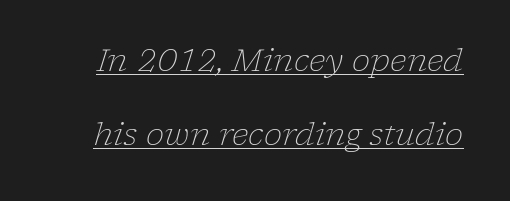
The image shows 31 px light serif type, italic (leaning right); set loose line spacing (2.39x), normal letter spacing, underlined; low stroke contrast and a medium x-height.
